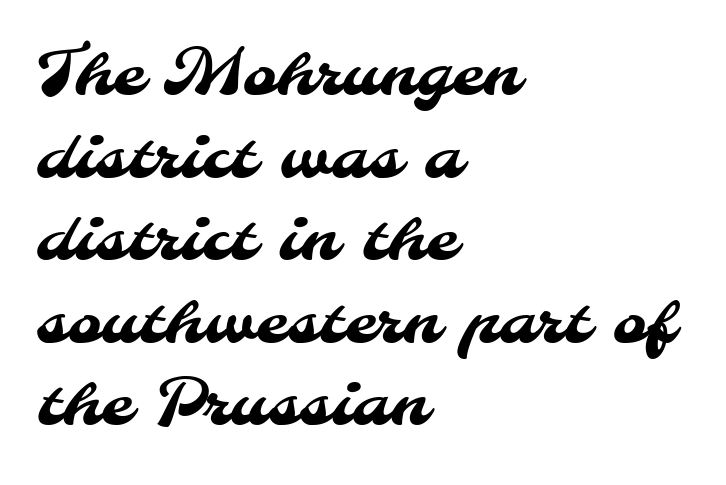
{"serif": "no", "width": "normal", "stroke_contrast": "medium", "x_height": "small", "monospaced": "no", "underline": "no", "align": "left", "line_spacing": "normal", "line_spacing_ratio": 1.27, "letter_spacing": "normal", "letter_spacing_em": 0.0, "glyph_px": 65}
